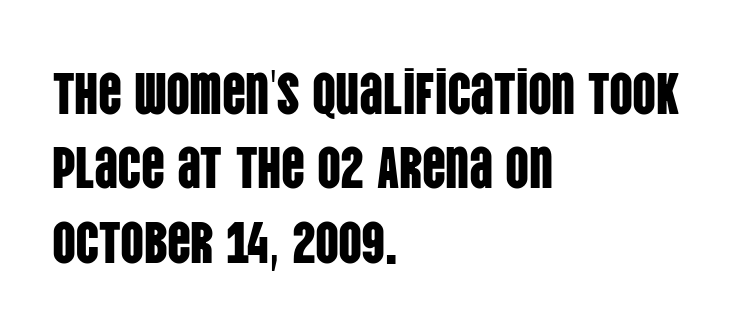
The image shows 59 px condensed sans-serif type, upright; set left-aligned, normal line spacing (1.26x), normal letter spacing, not underlined; low stroke contrast and a large x-height.
